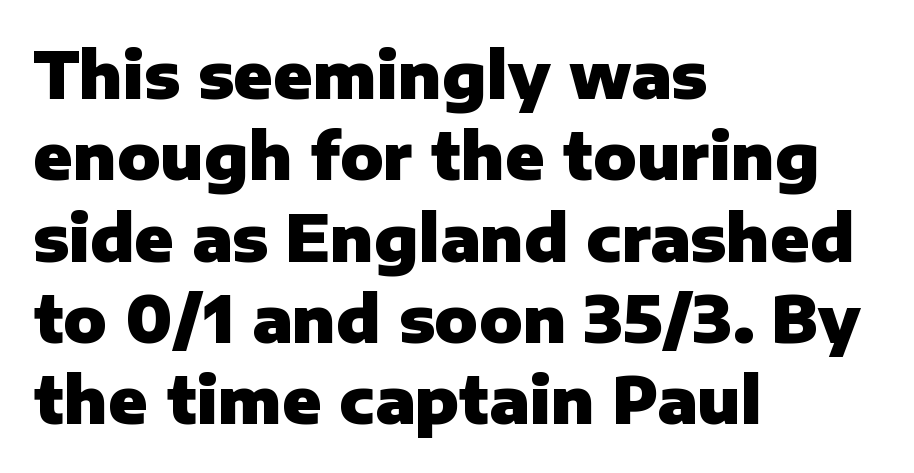
The image shows 64 px heavy sans-serif type, upright; set left-aligned, normal line spacing (1.27x), normal letter spacing, not underlined; low stroke contrast and a medium x-height.
